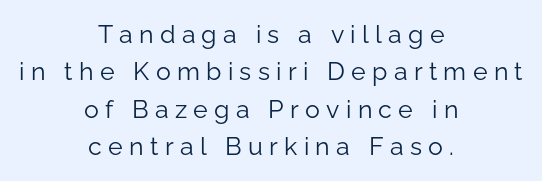
The image shows 25 px text type, upright; set centered, normal line spacing (1.5x), unusually wide letter spacing (+0.25 em), not underlined.
